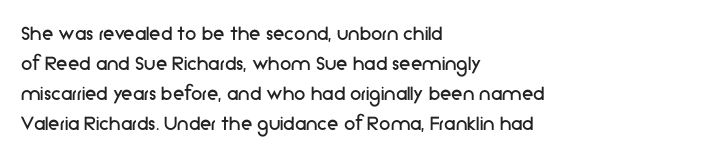
{"italic": "no", "bold": "no", "underline": "no", "align": "left", "line_spacing": "normal", "line_spacing_ratio": 1.3, "letter_spacing": "normal", "letter_spacing_em": 0.0, "glyph_px": 23}
